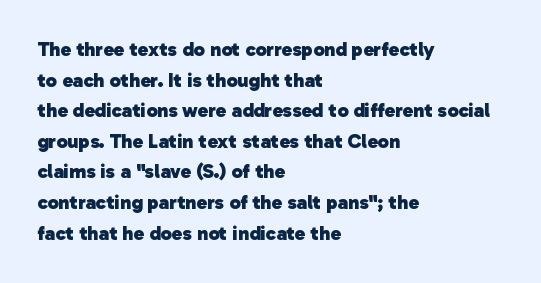
Notice how descenders clear the ascenders below comfortably — that's standard leading. Look at the tracking — it's just the regular setting, nothing added. A clean baseline with only descenders dipping below it. Leftover space on each line is placed entirely after the last word. Look at the stroke-to-counter ratio: heavy, a bold.
